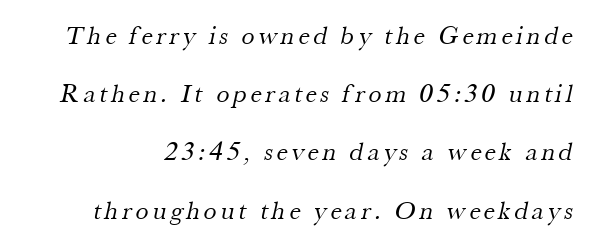
Is the stroke heavy? The answer is a plain regular-or-lighter. The designer dialed line spacing up above the default. Bare-footed words on every line.
